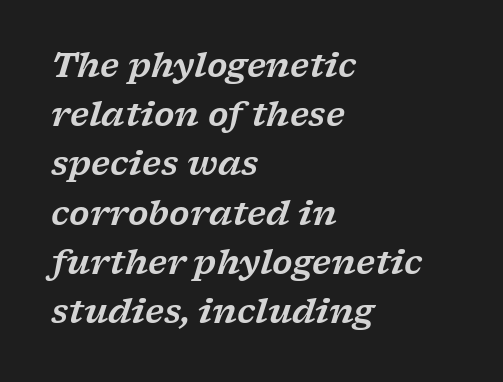
The image shows 33 px wide serif type, italic (leaning right); set left-aligned, normal line spacing (1.49x), normal letter spacing, not underlined; low stroke contrast and a medium x-height.
